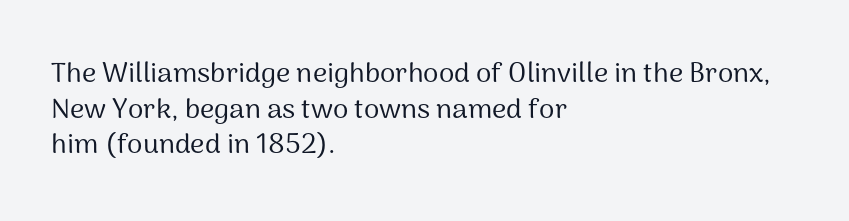
{"serif": "no", "italic": "no", "bold": "no", "weight": "regular", "width": "normal", "stroke_contrast": "medium", "x_height": "medium", "monospaced": "no", "underline": "no", "align": "left", "line_spacing": "normal", "line_spacing_ratio": 1.27, "letter_spacing": "normal", "letter_spacing_em": 0.0, "glyph_px": 28}
